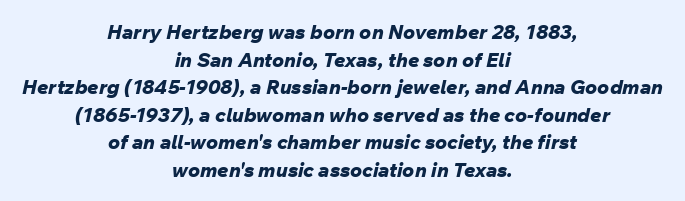
The image shows 20 px bold type, italic (leaning right); set centered, normal line spacing (1.38x), normal letter spacing, not underlined.
